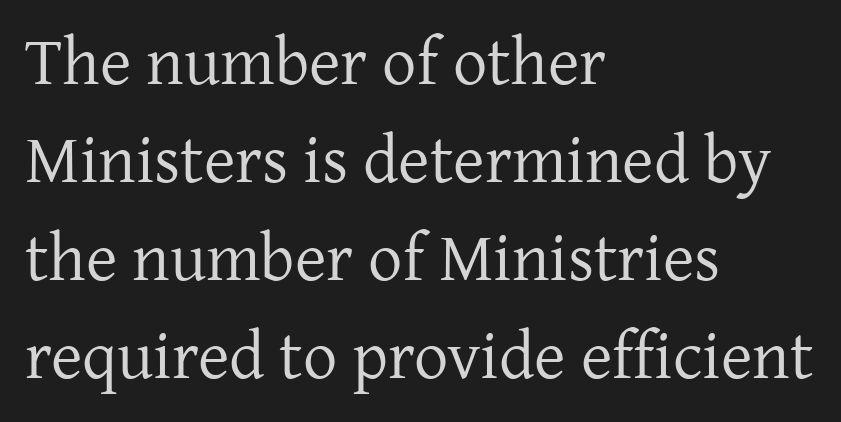
The image shows 68 px regular-weight serif type, upright; set left-aligned, normal line spacing (1.44x), normal letter spacing, not underlined; low stroke contrast and a medium x-height.
